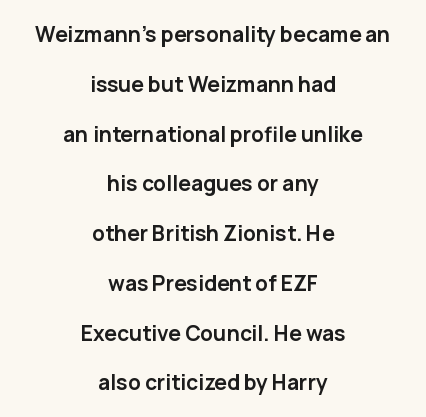
Q: Is the text bold? A: Yes.
Q: Is the text italic (slanted)? A: No, it is upright.
Q: Is the text underlined? A: No.
Q: How is the paragraph aligned? A: Centered.
Q: Is the spacing between letters normal or unusually wide? A: Normal.
Q: Is the spacing between lines tight, normal or loose? A: Loose.
